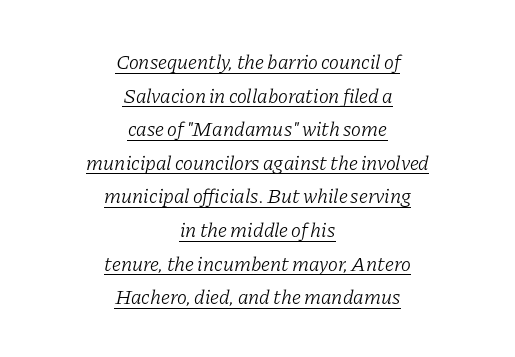
{"italic": "yes", "lean": "right", "slant_degrees": 11, "bold": "no", "underline": "yes", "align": "center", "line_spacing": "normal", "line_spacing_ratio": 1.6, "letter_spacing": "normal", "letter_spacing_em": 0.0, "glyph_px": 21}
